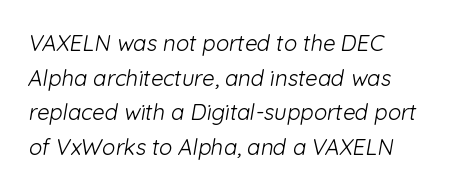
The image shows 22 px text type; set normal line spacing (1.57x), normal letter spacing, not underlined.
